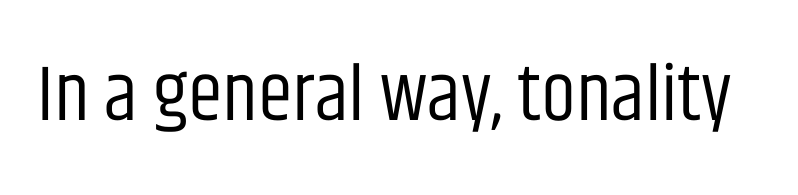
Q: Is the text bold? A: No.
Q: Is the text italic (slanted)? A: No, it is upright.
Q: Is the typeface a serif or a sans-serif typeface? A: Sans-serif.
Q: Is the text underlined? A: No.
Q: Is the spacing between letters normal or unusually wide? A: Normal.
Q: Width (condensed, normal, or wide)? A: Condensed.
Q: Stroke contrast? A: Low.
Q: x-height? A: Large.
Q: Monospaced? A: No.
